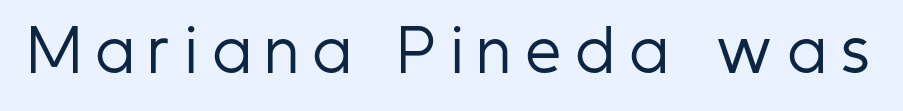
{"serif": "no", "italic": "no", "bold": "no", "weight": "regular", "width": "condensed", "stroke_contrast": "low", "x_height": "medium", "monospaced": "no", "underline": "no", "letter_spacing": "wide", "letter_spacing_em": 0.28, "glyph_px": 56}
